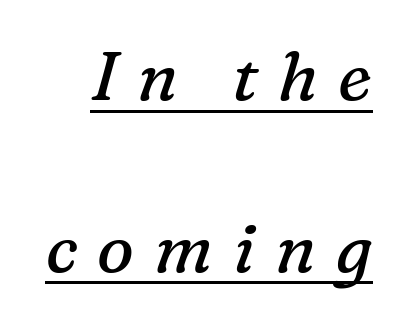
Q: Is the text bold? A: No.
Q: Is the text italic (slanted)? A: Yes, it leans right by about 16 degrees.
Q: Is the typeface a serif or a sans-serif typeface? A: Serif.
Q: Is the text underlined? A: Yes.
Q: Is the spacing between letters normal or unusually wide? A: Unusually wide.
Q: Is the spacing between lines tight, normal or loose? A: Loose.
Q: Width (condensed, normal, or wide)? A: Normal.
Q: Stroke contrast? A: Medium.
Q: x-height? A: Medium.
Q: Monospaced? A: No.
